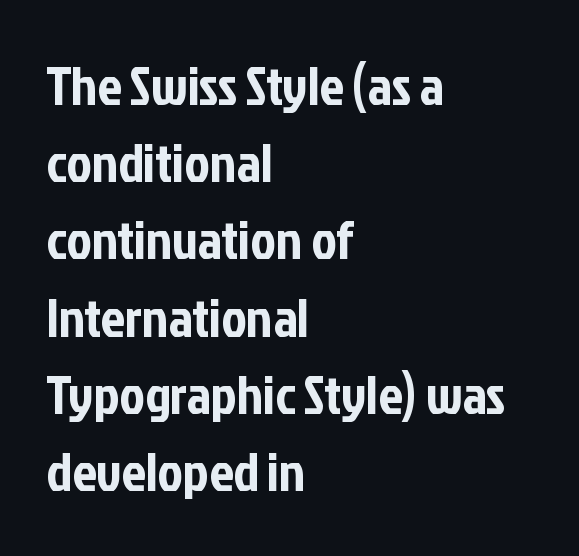
If you drew a ruler down the left edge, every line would touch it. The rendering uses natural spacing where letterforms have individual widths. Compared with typical body copy, the letter spacing here is the same. Vertical strokes here are truly vertical. Line spacing here is normal.
